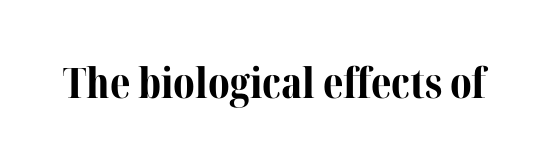
{"serif": "yes", "italic": "no", "bold": "yes", "weight": "bold", "width": "normal", "stroke_contrast": "medium", "x_height": "medium", "monospaced": "no", "underline": "no", "letter_spacing": "normal", "letter_spacing_em": 0.0, "glyph_px": 42}
